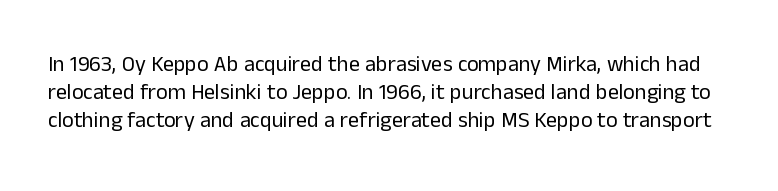
{"italic": "no", "bold": "no", "underline": "no", "line_spacing": "normal", "line_spacing_ratio": 1.28, "letter_spacing": "normal", "letter_spacing_em": 0.0, "glyph_px": 22}
